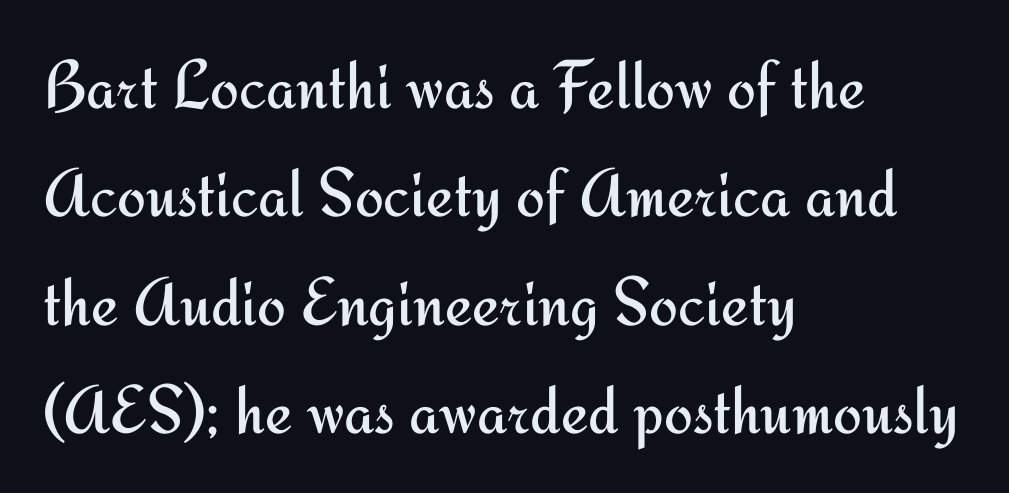
{"serif": "no", "italic": "no", "bold": "no", "weight": "regular", "width": "normal", "stroke_contrast": "medium", "x_height": "small", "monospaced": "no", "underline": "no", "align": "left", "line_spacing": "normal", "line_spacing_ratio": 1.57, "letter_spacing": "normal", "letter_spacing_em": 0.0, "glyph_px": 69}
